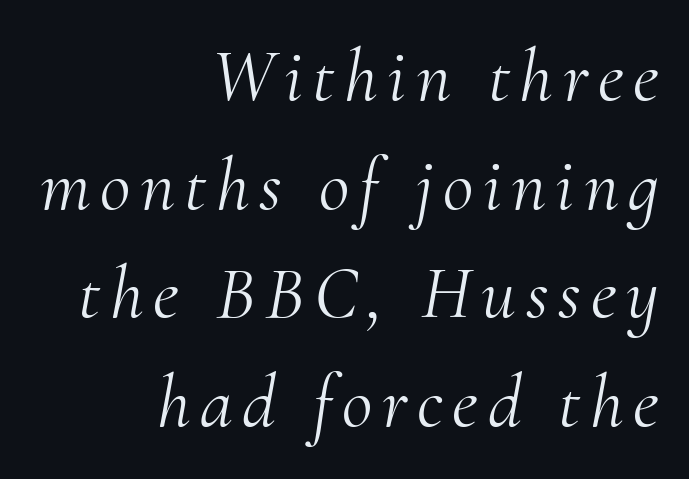
The image shows 75 px light serif type, italic (leaning right); set right-aligned, normal line spacing (1.45x), not underlined; medium stroke contrast and a small x-height.
